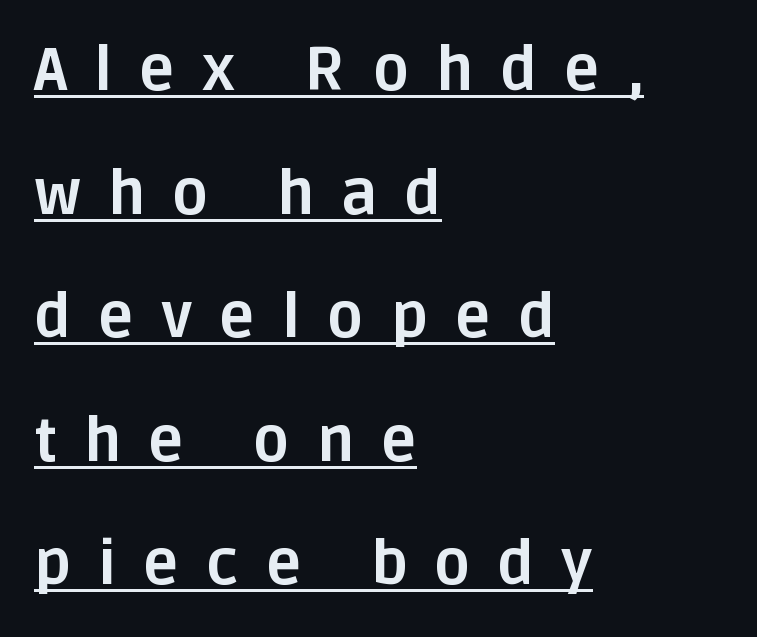
{"serif": "no", "italic": "no", "bold": "yes", "weight": "bold", "width": "normal", "stroke_contrast": "low", "x_height": "large", "monospaced": "no", "underline": "yes", "align": "left", "line_spacing": "loose", "line_spacing_ratio": 2.06, "letter_spacing": "wide", "letter_spacing_em": 0.45, "glyph_px": 60}
